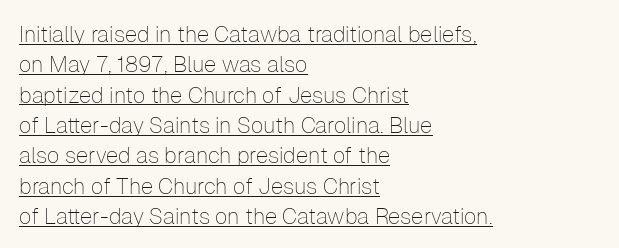
The image shows 22 px text type, upright; set left-aligned, normal line spacing (1.38x), normal letter spacing, underlined.
